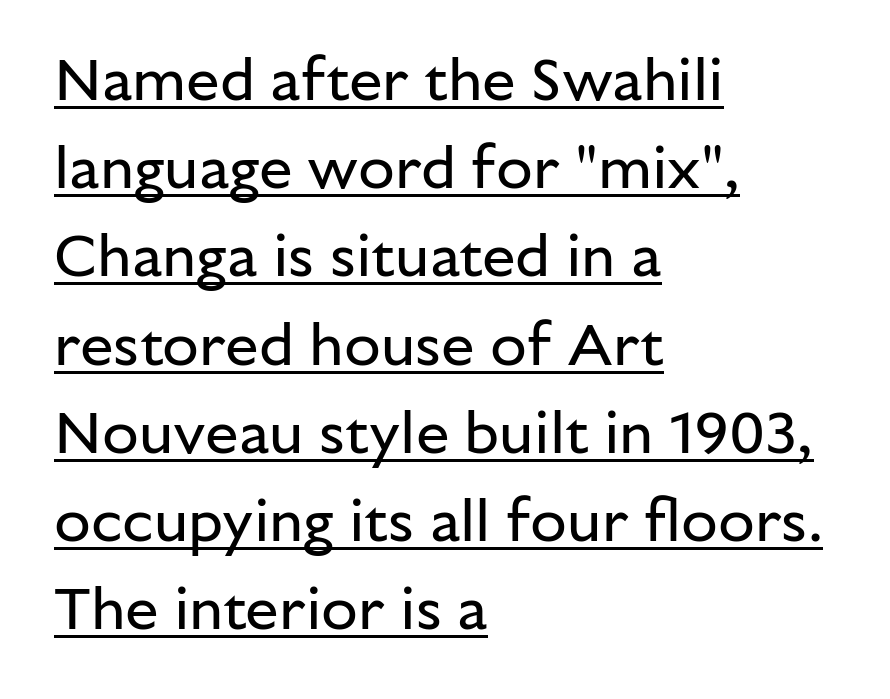
Q: Is the text bold? A: No.
Q: Is the text italic (slanted)? A: No, it is upright.
Q: Is the typeface a serif or a sans-serif typeface? A: Sans-serif.
Q: Is the text underlined? A: Yes.
Q: How is the paragraph aligned? A: Left-aligned.
Q: Is the spacing between letters normal or unusually wide? A: Normal.
Q: Is the spacing between lines tight, normal or loose? A: Normal.
Q: Width (condensed, normal, or wide)? A: Normal.
Q: Stroke contrast? A: Low.
Q: x-height? A: Medium.
Q: Monospaced? A: No.
